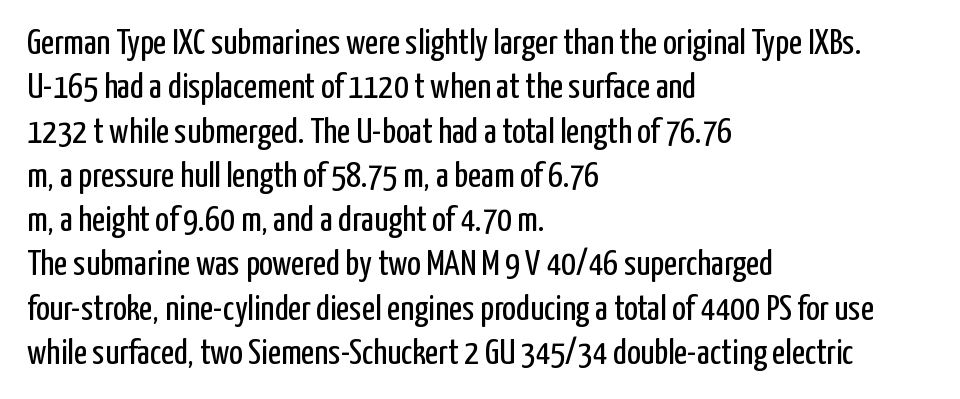
Q: Is the text bold? A: No.
Q: Is the text italic (slanted)? A: No, it is upright.
Q: Is the typeface a serif or a sans-serif typeface? A: Sans-serif.
Q: Is the text underlined? A: No.
Q: How is the paragraph aligned? A: Left-aligned.
Q: Is the spacing between letters normal or unusually wide? A: Normal.
Q: Width (condensed, normal, or wide)? A: Condensed.
Q: Stroke contrast? A: Low.
Q: x-height? A: Medium.
Q: Monospaced? A: No.
